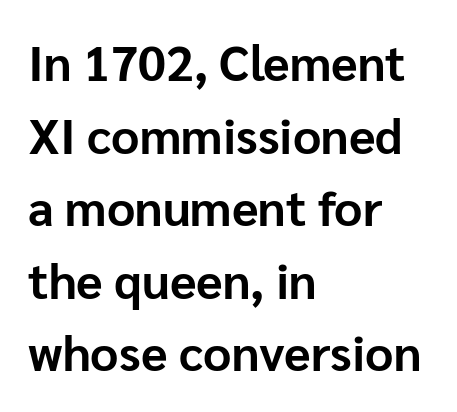
Q: Is the text bold? A: Yes.
Q: Is the text italic (slanted)? A: No, it is upright.
Q: Is the typeface a serif or a sans-serif typeface? A: Sans-serif.
Q: Is the text underlined? A: No.
Q: How is the paragraph aligned? A: Left-aligned.
Q: Is the spacing between letters normal or unusually wide? A: Normal.
Q: Is the spacing between lines tight, normal or loose? A: Normal.
Q: Width (condensed, normal, or wide)? A: Normal.
Q: Stroke contrast? A: Low.
Q: x-height? A: Medium.
Q: Monospaced? A: No.
